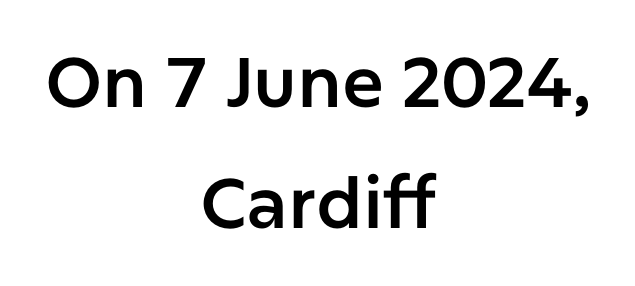
Plain, unruled lines of type. Where is the straight margin? There isn't one; the lines are centered. Tall strokes in this sample are plumb rather than angled. These lines keep a tight, regular rhythm from letter to letter.
